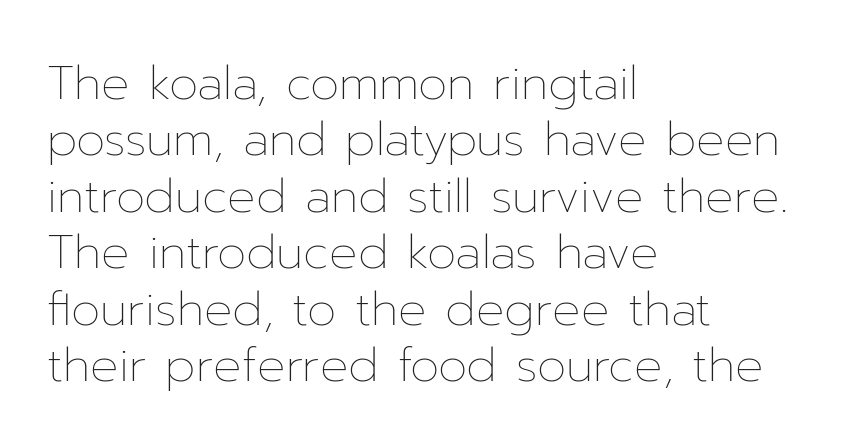
The image shows 47 px thin type, upright; set left-aligned, line spacing 1.2x, normal letter spacing, not underlined; low stroke contrast and a medium x-height.
